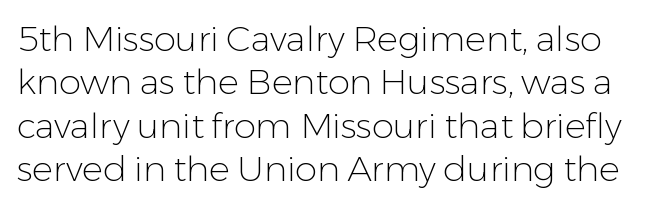
{"serif": "no", "italic": "no", "bold": "no", "weight": "light", "width": "normal", "stroke_contrast": "low", "x_height": "medium", "monospaced": "no", "underline": "no", "line_spacing_ratio": 1.24, "letter_spacing": "normal", "letter_spacing_em": 0.0, "glyph_px": 35}
